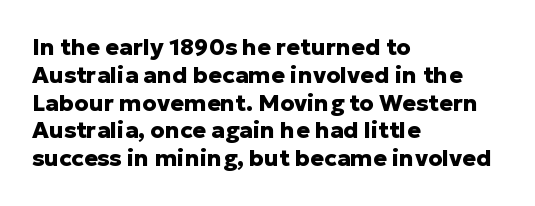
The image shows 23 px bold type, upright; set left-aligned, line spacing 1.21x, normal letter spacing, not underlined.
